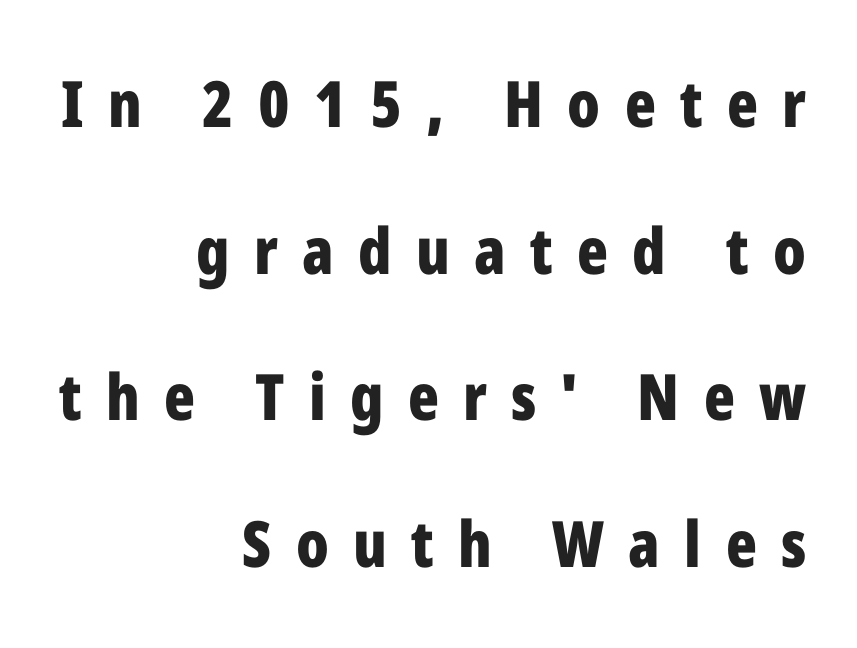
Thick stems and heavy bowls — unmistakably bold. Caption: multi-line text, flush right, ragged left. Think of a printed novel: that variable character pitch is what you see here. Students, note that the glyphs here are deliberately spaced far apart. Interline gaps are noticeably wide in this sample. Underlining? Definitely not there.
